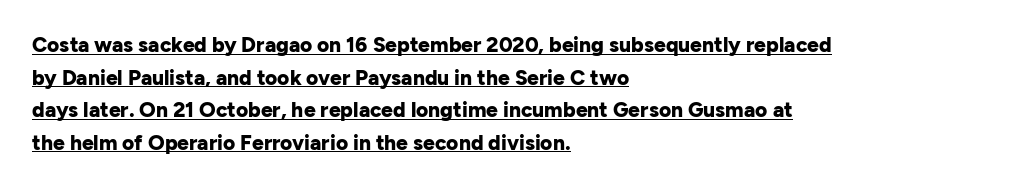
Q: Is the text bold? A: Yes.
Q: Is the text italic (slanted)? A: No, it is upright.
Q: Is the text underlined? A: Yes.
Q: How is the paragraph aligned? A: Left-aligned.
Q: Is the spacing between letters normal or unusually wide? A: Normal.
Q: Is the spacing between lines tight, normal or loose? A: Normal.
